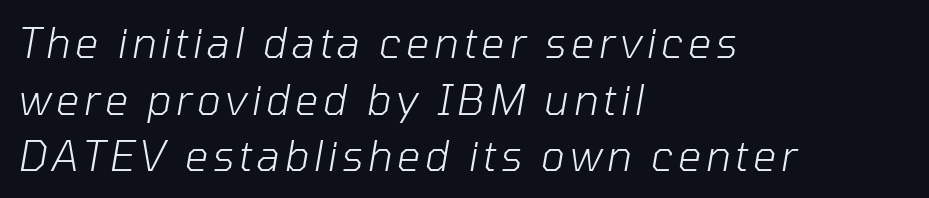
Q: Is the text bold? A: No.
Q: Is the text italic (slanted)? A: Yes, it leans right by about 10 degrees.
Q: Is the text underlined? A: No.
Q: How is the paragraph aligned? A: Left-aligned.
Q: Is the spacing between lines tight, normal or loose? A: Normal.
Q: Width (condensed, normal, or wide)? A: Normal.
Q: Stroke contrast? A: Low.
Q: x-height? A: Medium.
Q: Monospaced? A: No.
